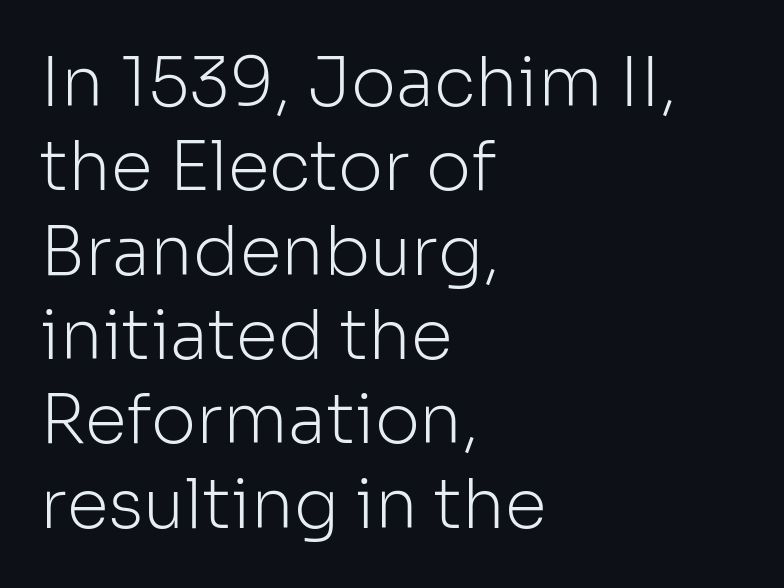
Each letter keeps its own natural width here, so spacing adapts to shape. The tracking reads as untouched default to a designer's eye. The typesetter chose a ragged-right arrangement here. If you drew a line through each stem, it would be perfectly vertical. Letterform terminals end flat and unadorned throughout the passage.
